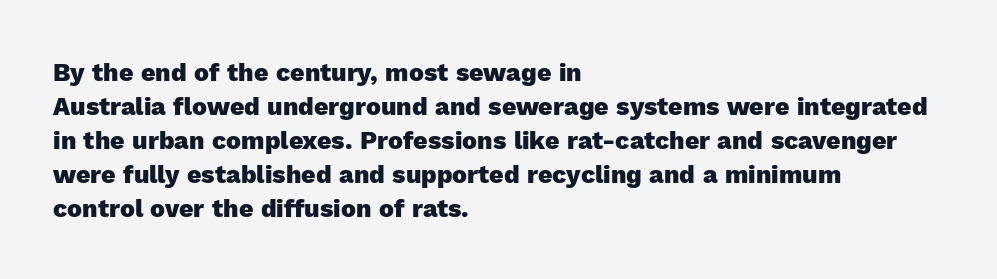
The image shows 25 px bold type, upright; set left-aligned, normal line spacing (1.36x), normal letter spacing, not underlined.
